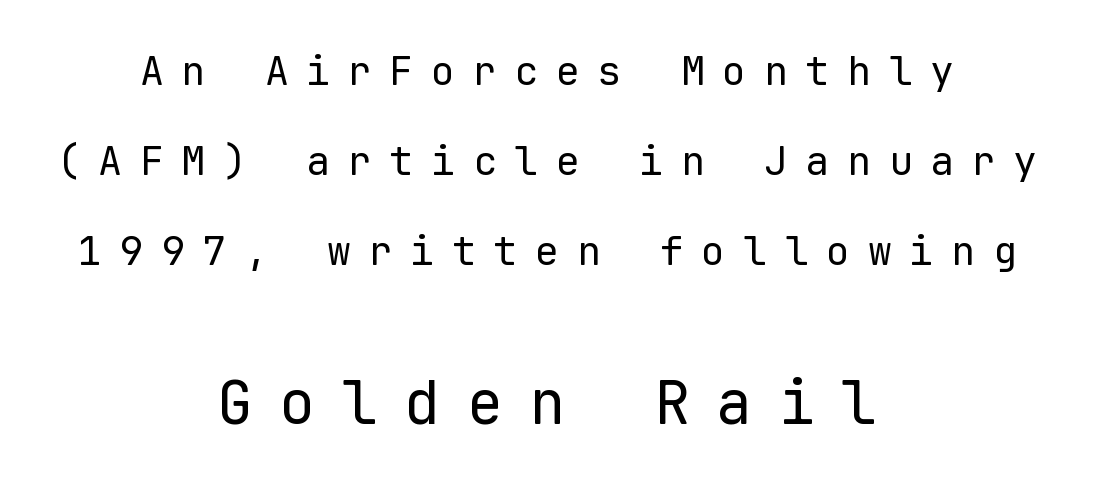
{"serif": "no", "italic": "no", "bold": "no", "weight": "regular", "width": "normal", "stroke_contrast": "low", "x_height": "medium", "monospaced": "yes", "underline": "no", "align": "center", "line_spacing": "loose", "line_spacing_ratio": 2.25, "letter_spacing": "wide", "letter_spacing_em": 0.44, "larger_block": "second", "size_ratio": 1.5, "glyph_px": 60}
